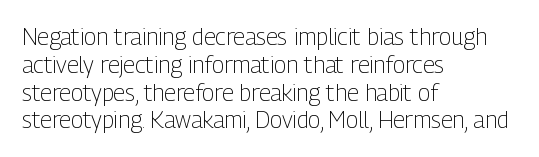
{"italic": "no", "bold": "no", "underline": "no", "align": "left", "line_spacing_ratio": 1.21, "letter_spacing": "normal", "letter_spacing_em": 0.0, "glyph_px": 23}
